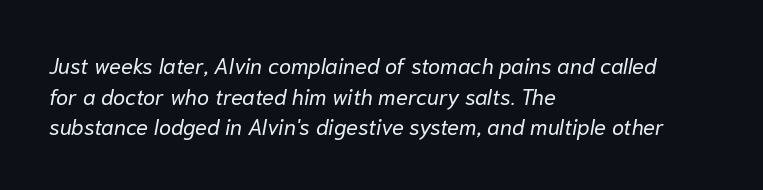
A quiet, ordinary-to-light weight characterises the typeface. The letters sit at their default tracking, neither squeezed nor spread. Leading matches the norm, producing a regular column. Honestly, there is no underline to notice here at all. Compared with a centered layout, this one pins lines to the left instead. The face used here has a pronounced slope to its letters.
